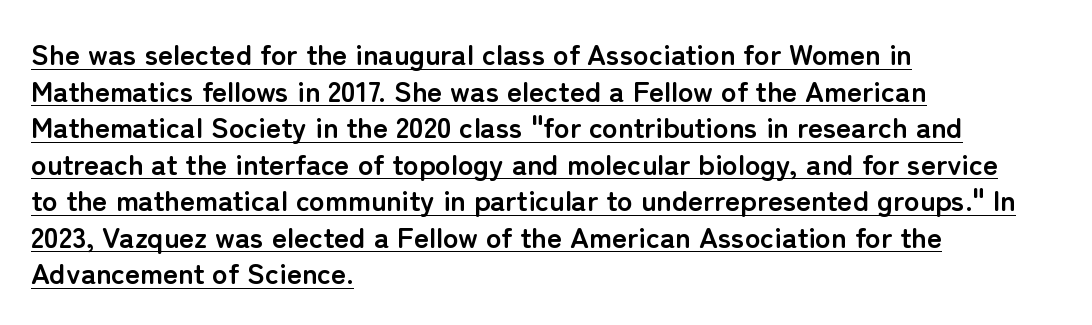
Observe the ordinary spacing: letters are neighbours, not strangers. Spacing verdict: proportional, widths tailored to each character. The lettering stays uniformly vertical, giving the passage a roman look. Caption: multi-line text, flush left, ragged right.
